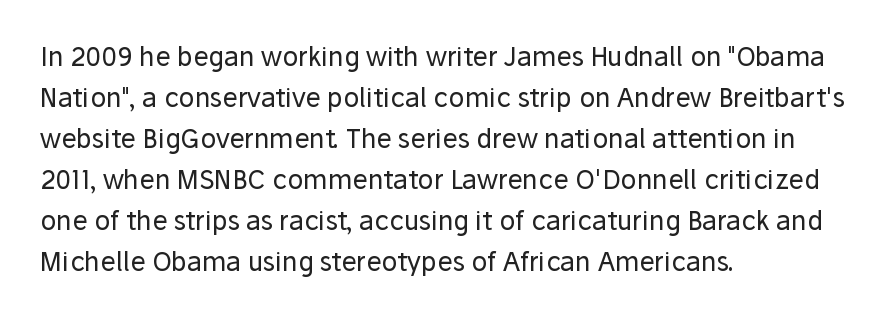
The image shows 26 px text type, upright; set left-aligned, normal line spacing (1.58x), normal letter spacing, not underlined.
